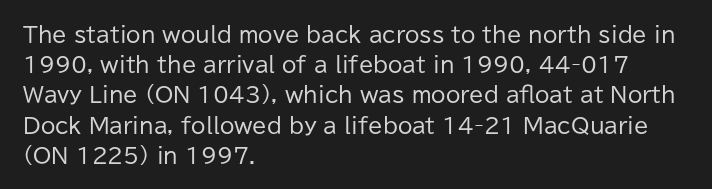
{"italic": "no", "bold": "no", "underline": "no", "align": "left", "line_spacing": "normal", "line_spacing_ratio": 1.44, "letter_spacing": "normal", "letter_spacing_em": 0.0, "glyph_px": 21}
